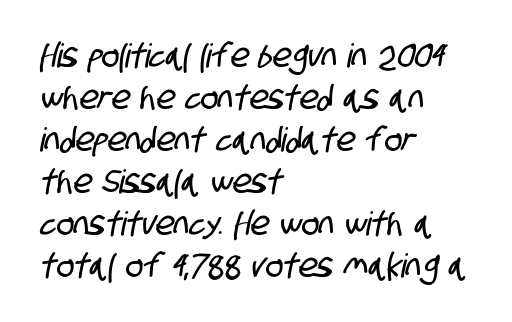
Q: Is the typeface a serif or a sans-serif typeface? A: Sans-serif.
Q: Is the text underlined? A: No.
Q: How is the paragraph aligned? A: Left-aligned.
Q: Is the spacing between letters normal or unusually wide? A: Normal.
Q: Is the spacing between lines tight, normal or loose? A: Normal.
Q: Width (condensed, normal, or wide)? A: Condensed.
Q: Stroke contrast? A: Low.
Q: x-height? A: Large.
Q: Monospaced? A: No.
